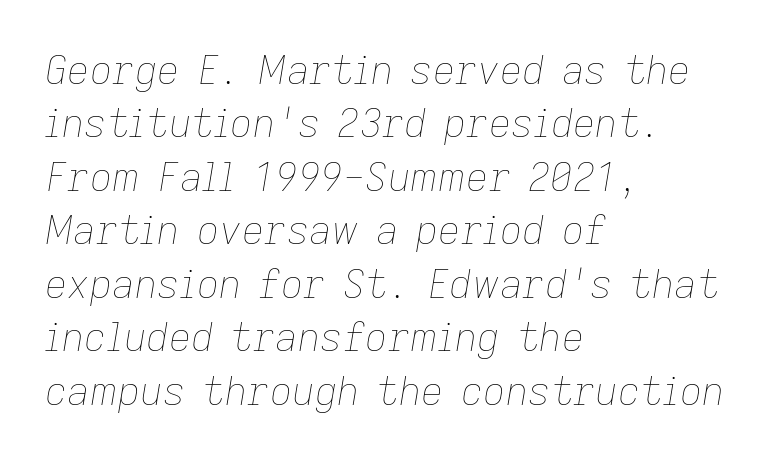
{"italic": "yes", "lean": "right", "slant_degrees": 9, "bold": "no", "weight": "thin", "width": "normal", "stroke_contrast": "low", "x_height": "medium", "monospaced": "no", "underline": "no", "align": "left", "line_spacing": "normal", "line_spacing_ratio": 1.37, "letter_spacing": "normal", "letter_spacing_em": 0.0, "glyph_px": 39}
